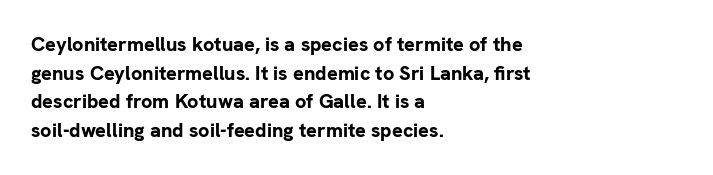
This sample uses an upright cut, with every glyph sitting square on the baseline. Only glyphs here, with clear space below each row. Visually the block forms a straight wall on the left and a jagged coastline on the right. Its strokes are broad and dark, the hallmark of bold type. This block has exactly the height ordinary leading produces. The passage shown has conventional tracking throughout.
